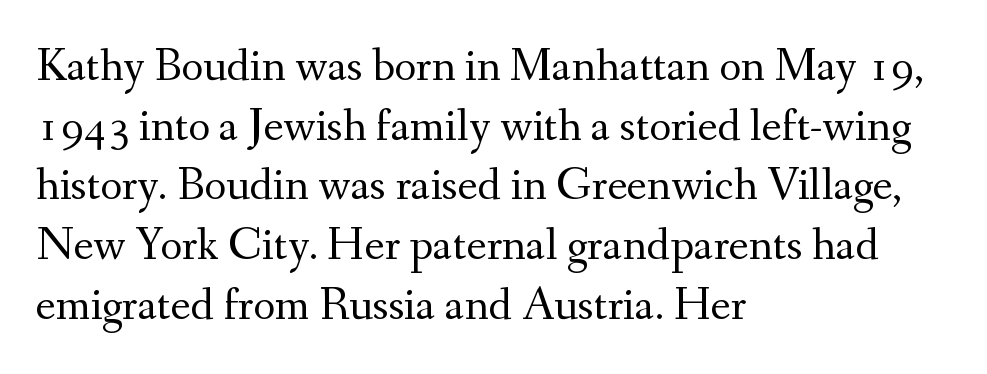
Q: Is the text bold? A: No.
Q: Is the text italic (slanted)? A: No, it is upright.
Q: Is the typeface a serif or a sans-serif typeface? A: Serif.
Q: Is the text underlined? A: No.
Q: How is the paragraph aligned? A: Left-aligned.
Q: Is the spacing between letters normal or unusually wide? A: Normal.
Q: Is the spacing between lines tight, normal or loose? A: Normal.
Q: Width (condensed, normal, or wide)? A: Normal.
Q: Stroke contrast? A: Medium.
Q: x-height? A: Small.
Q: Monospaced? A: No.
